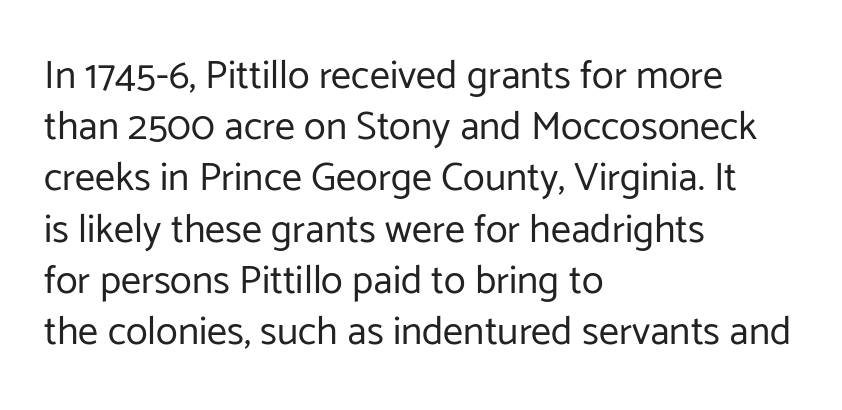
Q: Is the text bold? A: No.
Q: Is the text italic (slanted)? A: No, it is upright.
Q: Is the typeface a serif or a sans-serif typeface? A: Sans-serif.
Q: Is the text underlined? A: No.
Q: How is the paragraph aligned? A: Left-aligned.
Q: Is the spacing between letters normal or unusually wide? A: Normal.
Q: Is the spacing between lines tight, normal or loose? A: Normal.
Q: Width (condensed, normal, or wide)? A: Normal.
Q: Stroke contrast? A: Low.
Q: x-height? A: Medium.
Q: Monospaced? A: No.
